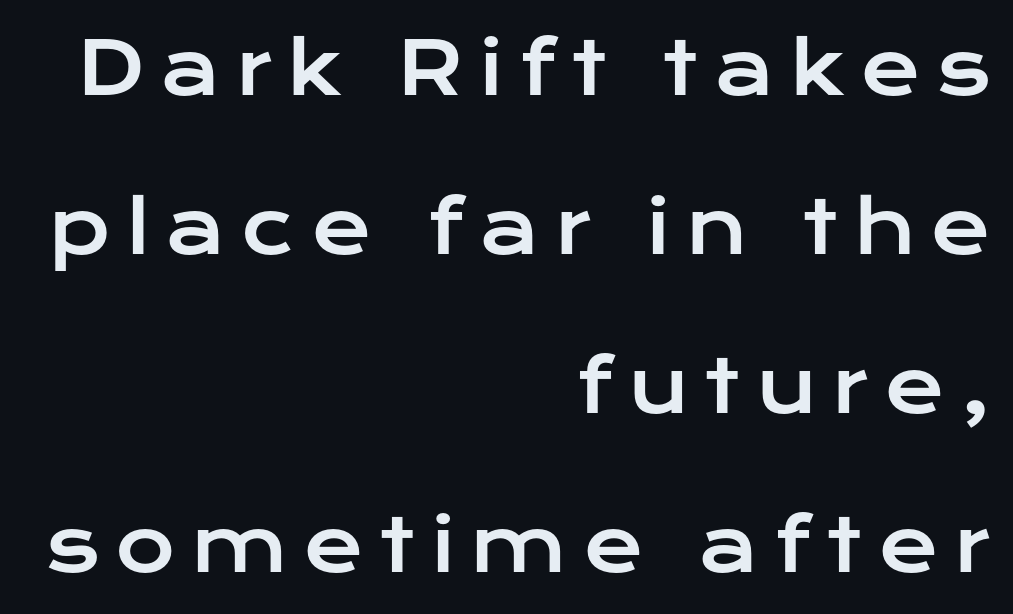
The image shows 73 px wide sans-serif type, upright; set right-aligned, loose line spacing (2.18x), unusually wide letter spacing (+0.21 em), not underlined; low stroke contrast and a medium x-height.
